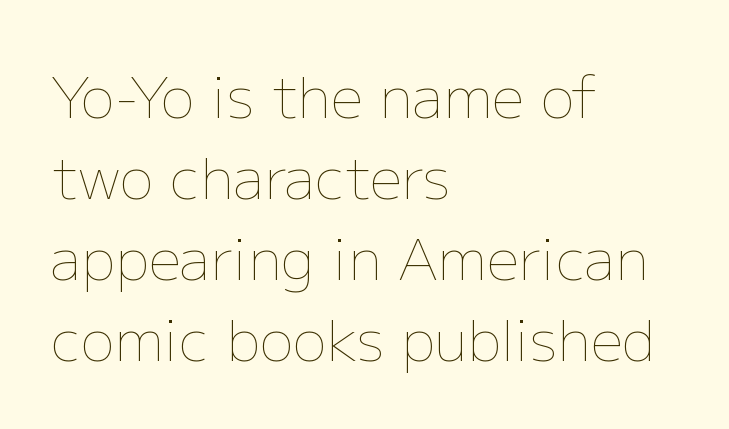
Here the designer chose a conventional face with non-uniform glyph widths. The typesetter chose a ragged-right arrangement here. The zone under the glyphs is completely vacant. The font's upright variant was chosen for this text. These lines keep a tight, regular rhythm from letter to letter.
